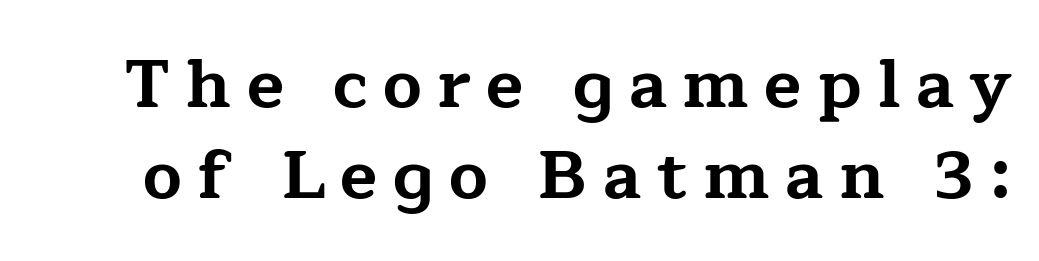
Q: Is the text bold? A: Yes.
Q: Is the text italic (slanted)? A: No, it is upright.
Q: Is the typeface a serif or a sans-serif typeface? A: Serif.
Q: Is the text underlined? A: No.
Q: Is the spacing between letters normal or unusually wide? A: Unusually wide.
Q: Is the spacing between lines tight, normal or loose? A: Normal.
Q: Width (condensed, normal, or wide)? A: Wide.
Q: Stroke contrast? A: Low.
Q: x-height? A: Medium.
Q: Monospaced? A: No.
